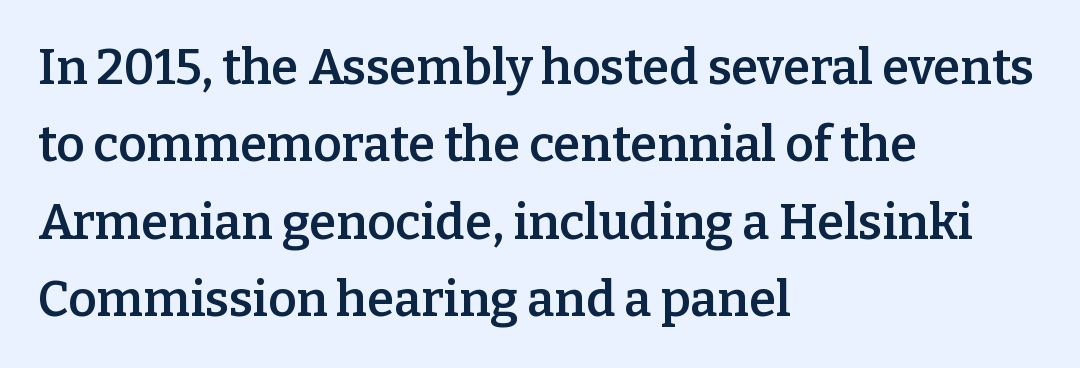
{"serif": "yes", "italic": "no", "bold": "semi", "weight": "semibold", "width": "normal", "stroke_contrast": "low", "x_height": "medium", "monospaced": "no", "underline": "no", "align": "left", "line_spacing": "normal", "line_spacing_ratio": 1.58, "letter_spacing": "normal", "letter_spacing_em": 0.0, "glyph_px": 49}
